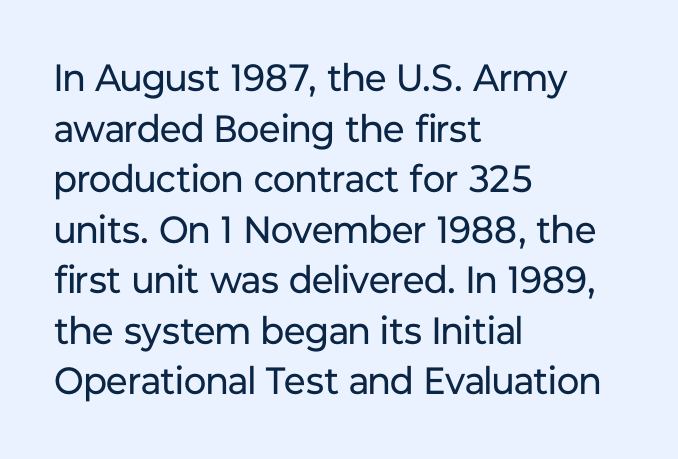
{"serif": "no", "italic": "no", "bold": "no", "weight": "regular", "width": "normal", "stroke_contrast": "low", "x_height": "medium", "monospaced": "no", "underline": "no", "align": "left", "line_spacing": "normal", "line_spacing_ratio": 1.33, "letter_spacing": "normal", "letter_spacing_em": 0.0, "glyph_px": 38}
